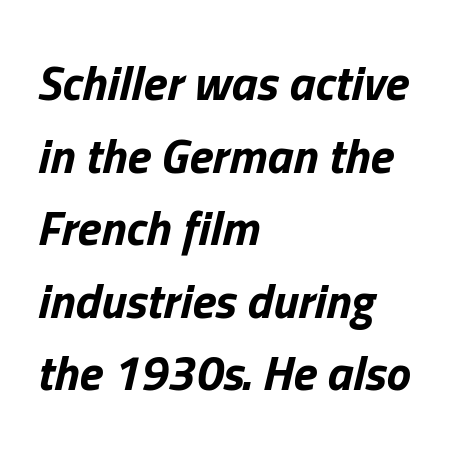
{"italic": "yes", "lean": "right", "slant_degrees": 13, "bold": "yes", "weight": "bold", "width": "normal", "stroke_contrast": "low", "x_height": "medium", "monospaced": "no", "underline": "no", "align": "left", "line_spacing": "normal", "line_spacing_ratio": 1.48, "letter_spacing": "normal", "letter_spacing_em": 0.0, "glyph_px": 49}
